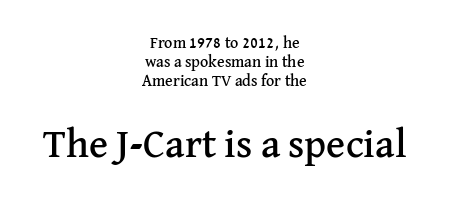
The image shows 40 px serif type, upright; set centered, line spacing 1.2x, normal letter spacing, not underlined; the second (bottom) block is 2.5x larger; medium stroke contrast and a medium x-height.
